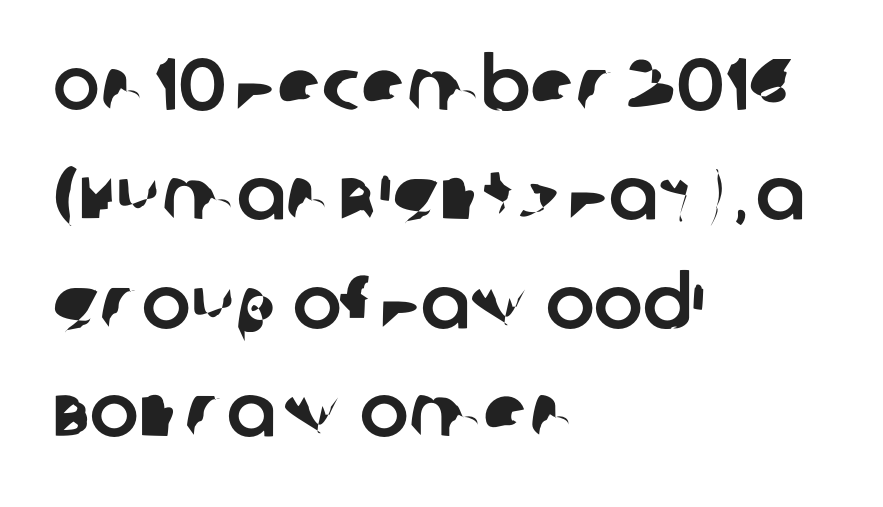
Q: Is the typeface a serif or a sans-serif typeface? A: Sans-serif.
Q: Is the text underlined? A: No.
Q: How is the paragraph aligned? A: Left-aligned.
Q: Is the spacing between letters normal or unusually wide? A: Normal.
Q: Is the spacing between lines tight, normal or loose? A: Normal.
Q: Width (condensed, normal, or wide)? A: Normal.
Q: Stroke contrast? A: Low.
Q: x-height? A: Large.
Q: Monospaced? A: No.
